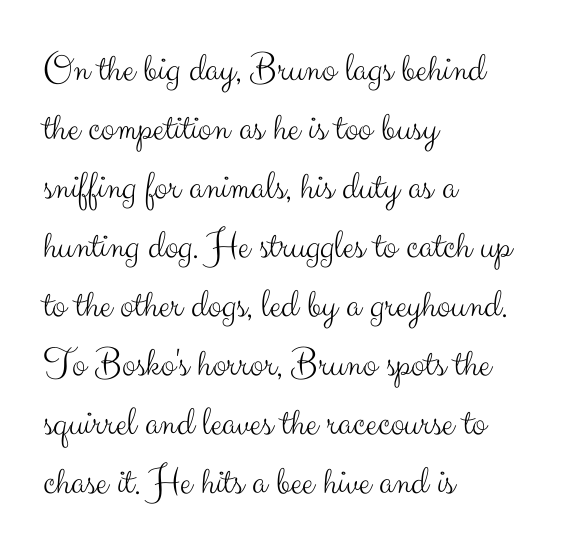
Q: Is the text bold? A: No.
Q: Is the text italic (slanted)? A: Yes.
Q: Is the typeface a serif or a sans-serif typeface? A: Sans-serif.
Q: Is the text underlined? A: No.
Q: How is the paragraph aligned? A: Left-aligned.
Q: Is the spacing between letters normal or unusually wide? A: Normal.
Q: Is the spacing between lines tight, normal or loose? A: Normal.
Q: Width (condensed, normal, or wide)? A: Normal.
Q: Stroke contrast? A: Medium.
Q: x-height? A: Small.
Q: Monospaced? A: No.
